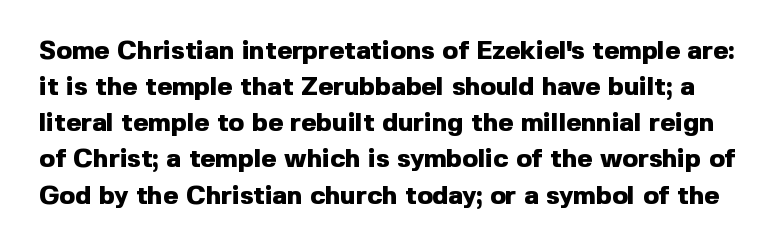
The image shows 26 px bold type, upright; set normal line spacing (1.39x), normal letter spacing, not underlined.
